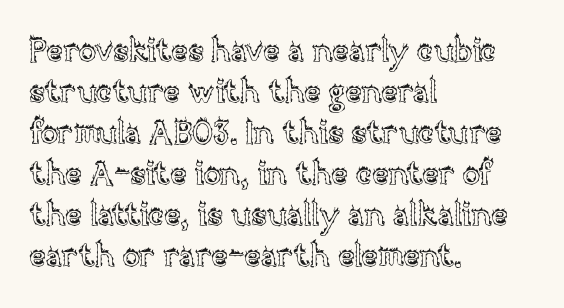
The image shows 32 px text type, upright; set left-aligned, normal line spacing (1.28x), normal letter spacing, not underlined; a large x-height.
